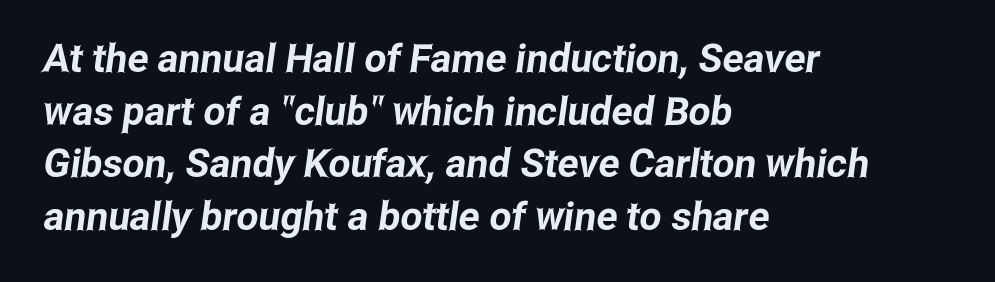
The image shows 39 px condensed sans-serif type; set left-aligned, normal line spacing (1.35x), normal letter spacing, not underlined; low stroke contrast and a medium x-height.
